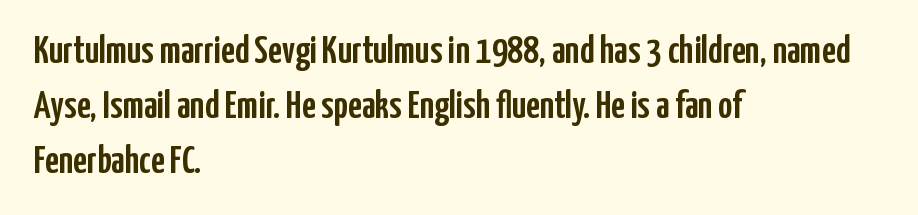
This block has exactly the height ordinary leading produces. Honestly, the letter spacing is just normal — you wouldn't notice it. Each row of text sits above clean, open space. This rendering employs a face without finishing strokes, i.e., a sans-serif.
